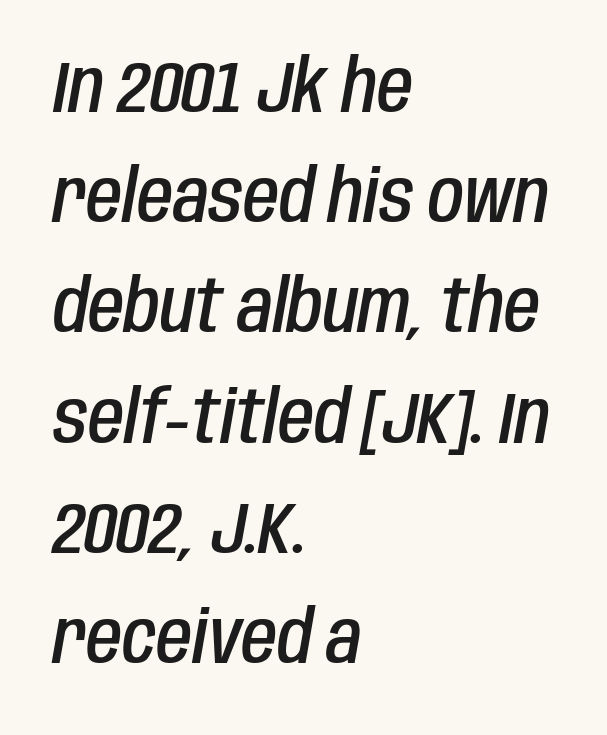
{"italic": "yes", "lean": "right", "slant_degrees": 10, "bold": "semi", "weight": "semibold", "width": "condensed", "stroke_contrast": "low", "x_height": "large", "monospaced": "no", "underline": "no", "align": "left", "line_spacing": "normal", "line_spacing_ratio": 1.51, "letter_spacing": "normal", "letter_spacing_em": 0.0, "glyph_px": 73}
